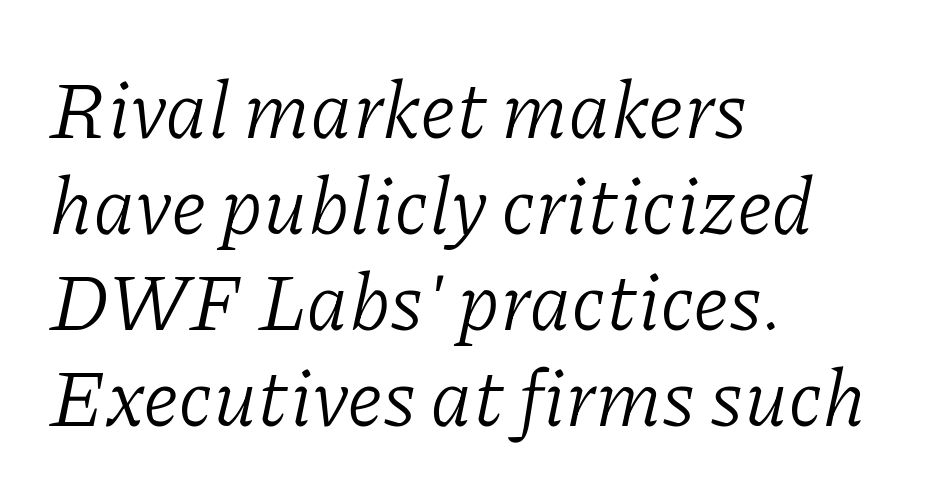
{"serif": "yes", "italic": "yes", "lean": "right", "slant_degrees": 11, "bold": "no", "weight": "light", "width": "normal", "stroke_contrast": "low", "x_height": "medium", "monospaced": "no", "underline": "no", "align": "left", "line_spacing_ratio": 1.2, "letter_spacing": "normal", "letter_spacing_em": 0.0, "glyph_px": 80}
